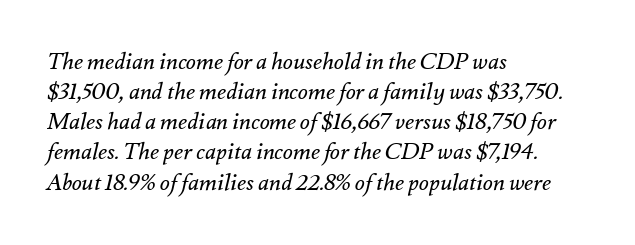
Q: Is the text bold? A: No.
Q: Is the text italic (slanted)? A: Yes, it leans right by about 12 degrees.
Q: Is the text underlined? A: No.
Q: How is the paragraph aligned? A: Left-aligned.
Q: Is the spacing between letters normal or unusually wide? A: Normal.
Q: Is the spacing between lines tight, normal or loose? A: Normal.
